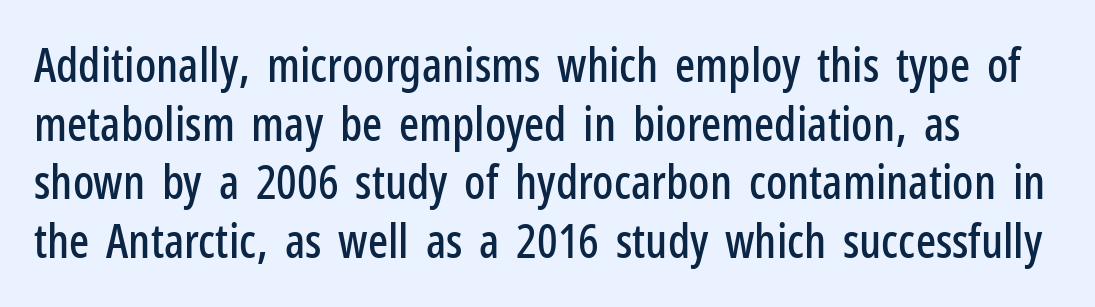
The rendering uses a moderate line-height, typical for paragraphs. The face used here is proportionally spaced, like ordinary book or web type. Are there feet on the stems? There aren't — it's a sans. Posture: straight, roman, zero tilt. Short note: letters normally spaced.
